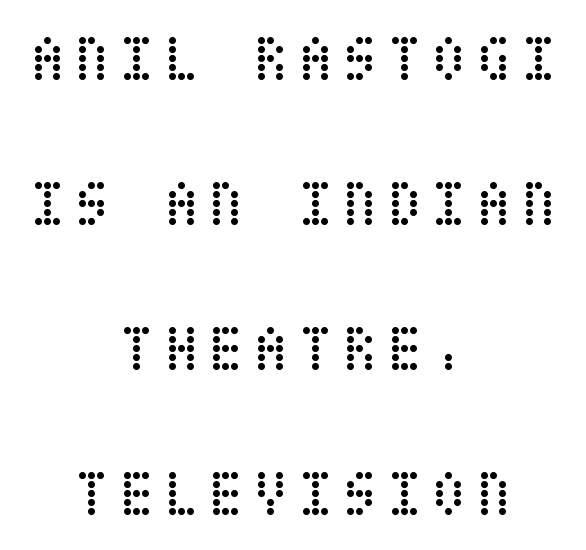
Q: Is the text bold? A: No.
Q: Is the text italic (slanted)? A: No, it is upright.
Q: Is the text underlined? A: No.
Q: How is the paragraph aligned? A: Centered.
Q: Is the spacing between lines tight, normal or loose? A: Loose.
Q: Width (condensed, normal, or wide)? A: Condensed.
Q: Stroke contrast? A: Low.
Q: x-height? A: Large.
